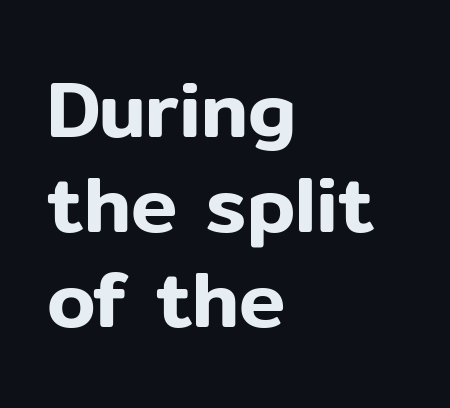
A student would call this left alignment; a typographer would say flush left, rag right. Short note: letters normally spaced. The passage shown is typed in a proportional face where columns would drift. In terms of posture, this sample is upright. Plain, unruled lines of type.
